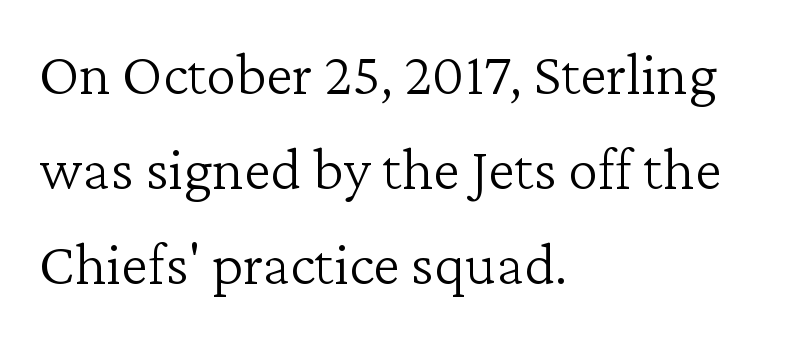
Q: Is the text bold? A: No.
Q: Is the text italic (slanted)? A: No, it is upright.
Q: Is the typeface a serif or a sans-serif typeface? A: Serif.
Q: Is the text underlined? A: No.
Q: How is the paragraph aligned? A: Left-aligned.
Q: Is the spacing between letters normal or unusually wide? A: Normal.
Q: Is the spacing between lines tight, normal or loose? A: Normal.
Q: Width (condensed, normal, or wide)? A: Normal.
Q: Stroke contrast? A: Low.
Q: x-height? A: Medium.
Q: Monospaced? A: No.
